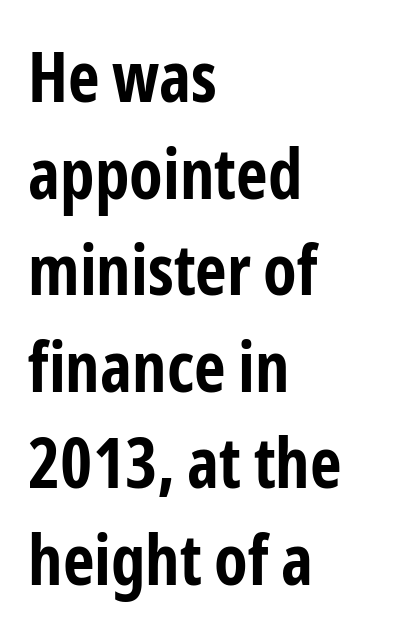
The letters advance in unequal steps, a hallmark of proportional type. Rule under the text: the space is simply empty. Inter-character spacing is left at the font's built-in metrics. Look at the stroke-to-counter ratio: heavy, a bold. You can tell from the bare stems that sans-serif type was used.
